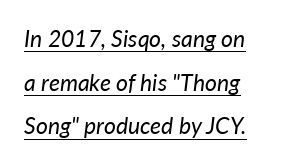
{"italic": "yes", "lean": "right", "slant_degrees": 7, "bold": "no", "underline": "yes", "align": "left", "line_spacing": "loose", "line_spacing_ratio": 1.9, "letter_spacing": "normal", "letter_spacing_em": 0.0, "glyph_px": 23}
